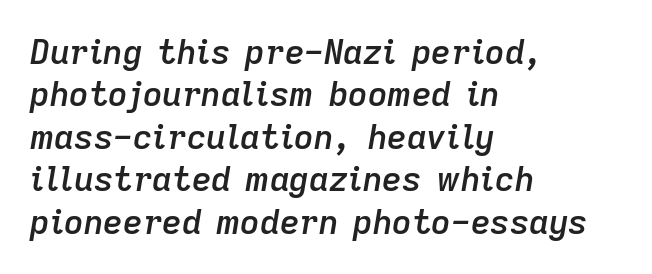
Q: Is the text bold? A: Semi-bold.
Q: Is the text italic (slanted)? A: Yes, it leans right by about 9 degrees.
Q: Is the text underlined? A: No.
Q: How is the paragraph aligned? A: Left-aligned.
Q: Is the spacing between letters normal or unusually wide? A: Normal.
Q: Is the spacing between lines tight, normal or loose? A: Normal.
Q: Width (condensed, normal, or wide)? A: Normal.
Q: Stroke contrast? A: Low.
Q: x-height? A: Medium.
Q: Monospaced? A: No.
